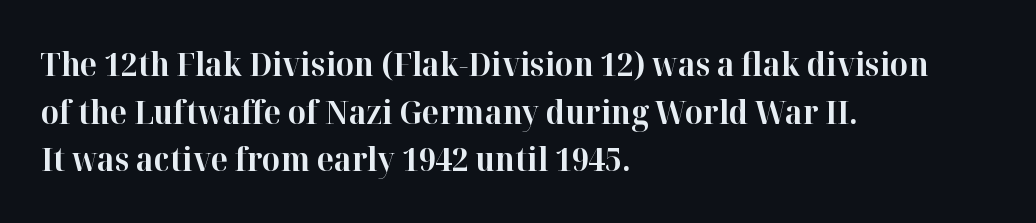
The image shows 32 px bold serif type, upright; set left-aligned, normal line spacing (1.49x), normal letter spacing, not underlined; high stroke contrast and a medium x-height.
